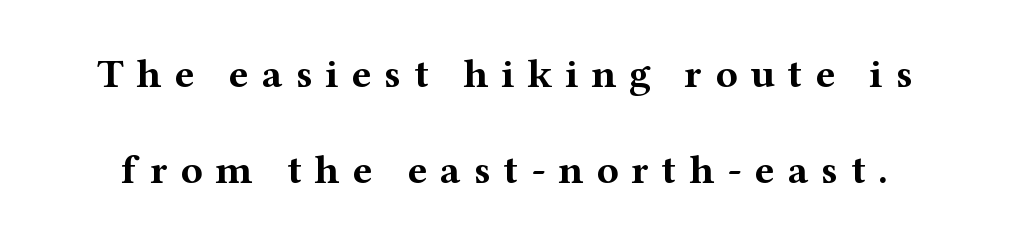
The image shows 41 px bold, wide serif type, upright; set loose line spacing (2.34x), unusually wide letter spacing (+0.31 em), not underlined; medium stroke contrast and a medium x-height.
